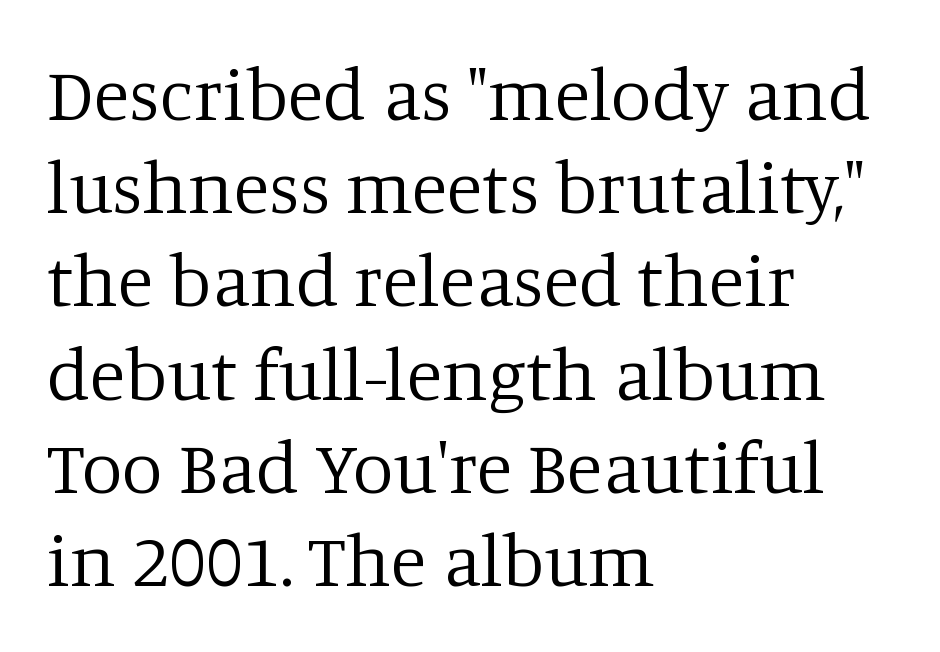
Q: Is the text bold? A: No.
Q: Is the text italic (slanted)? A: No, it is upright.
Q: Is the typeface a serif or a sans-serif typeface? A: Serif.
Q: Is the text underlined? A: No.
Q: How is the paragraph aligned? A: Left-aligned.
Q: Is the spacing between letters normal or unusually wide? A: Normal.
Q: Is the spacing between lines tight, normal or loose? A: Normal.
Q: Width (condensed, normal, or wide)? A: Normal.
Q: Stroke contrast? A: Low.
Q: x-height? A: Large.
Q: Monospaced? A: No.
